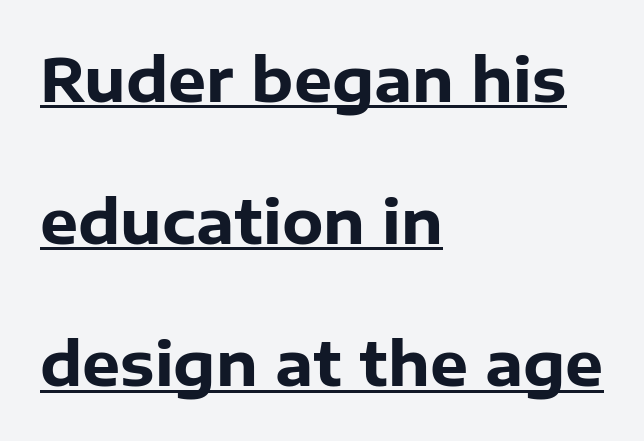
Q: Is the text bold? A: Yes.
Q: Is the text italic (slanted)? A: No, it is upright.
Q: Is the typeface a serif or a sans-serif typeface? A: Sans-serif.
Q: Is the text underlined? A: Yes.
Q: How is the paragraph aligned? A: Left-aligned.
Q: Is the spacing between letters normal or unusually wide? A: Normal.
Q: Is the spacing between lines tight, normal or loose? A: Loose.
Q: Width (condensed, normal, or wide)? A: Normal.
Q: Stroke contrast? A: Low.
Q: x-height? A: Medium.
Q: Monospaced? A: No.
